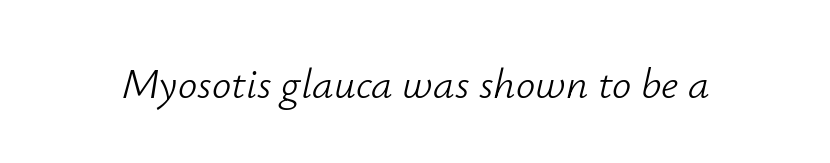
The space directly below the letters is spotless. You can tell it's italic because the verticals aren't actually vertical. Each letter keeps its own natural width here, so spacing adapts to shape. Honestly, the letter spacing is just normal — you wouldn't notice it.
